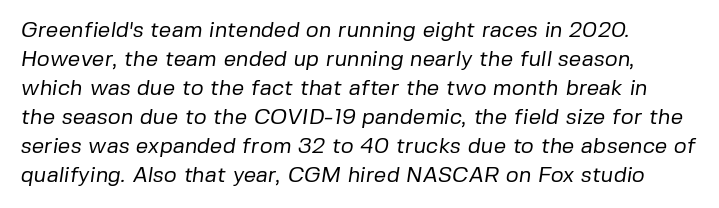
Rule under the text: the space is simply empty. There is no visible air inserted between adjacent glyphs. Summary of vertical rhythm: regular, with standard interline spacing. Bold? No — there's no thickening of the strokes. The typesetter chose a ragged-right arrangement here.
